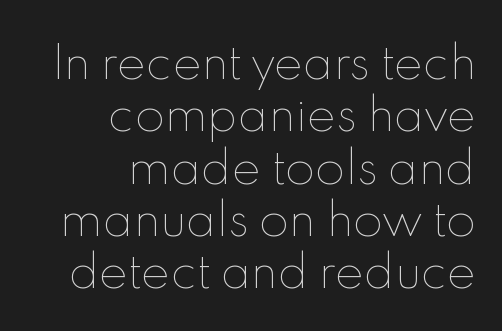
Q: Is the text bold? A: No.
Q: Is the text italic (slanted)? A: No, it is upright.
Q: Is the text underlined? A: No.
Q: How is the paragraph aligned? A: Right-aligned.
Q: Is the spacing between letters normal or unusually wide? A: Normal.
Q: Width (condensed, normal, or wide)? A: Normal.
Q: x-height? A: Small.
Q: Monospaced? A: No.
